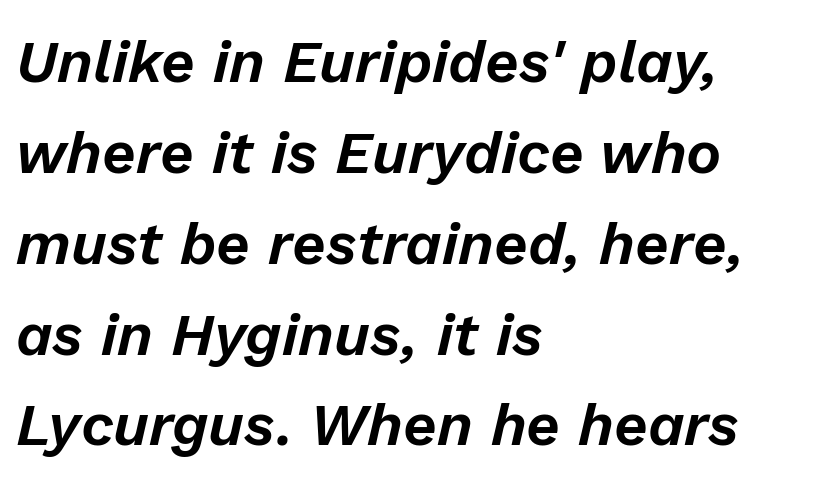
The image shows 59 px text type, italic (leaning right); set left-aligned, normal line spacing (1.54x), normal letter spacing, not underlined; low stroke contrast and a medium x-height.
